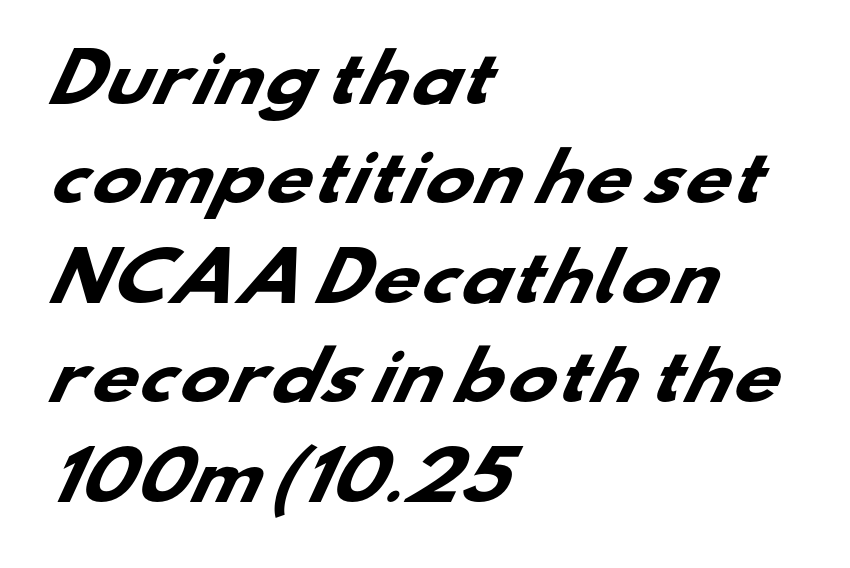
{"serif": "no", "bold": "yes", "weight": "heavy", "width": "wide", "stroke_contrast": "low", "x_height": "small", "monospaced": "no", "underline": "no", "align": "left", "line_spacing": "normal", "line_spacing_ratio": 1.53, "letter_spacing": "normal", "letter_spacing_em": 0.0, "glyph_px": 65}
